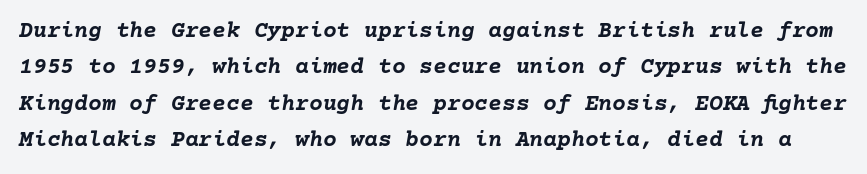
{"italic": "yes", "lean": "right", "slant_degrees": 10, "bold": "yes", "underline": "no", "line_spacing": "normal", "line_spacing_ratio": 1.58, "letter_spacing": "normal", "letter_spacing_em": 0.0, "glyph_px": 23}
